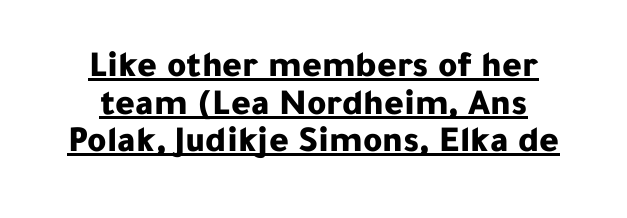
Q: Is the text bold? A: Yes.
Q: Is the text italic (slanted)? A: No, it is upright.
Q: Is the typeface a serif or a sans-serif typeface? A: Sans-serif.
Q: Is the text underlined? A: Yes.
Q: Is the spacing between letters normal or unusually wide? A: Normal.
Q: Is the spacing between lines tight, normal or loose? A: Tight.
Q: Width (condensed, normal, or wide)? A: Normal.
Q: Stroke contrast? A: Low.
Q: x-height? A: Medium.
Q: Monospaced? A: No.
